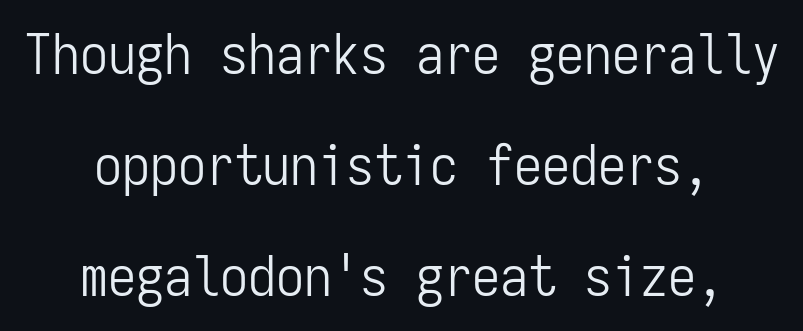
Q: Is the text bold? A: No.
Q: Is the text italic (slanted)? A: No, it is upright.
Q: Is the typeface a serif or a sans-serif typeface? A: Sans-serif.
Q: Is the text underlined? A: No.
Q: How is the paragraph aligned? A: Centered.
Q: Is the spacing between letters normal or unusually wide? A: Normal.
Q: Is the spacing between lines tight, normal or loose? A: Loose.
Q: Width (condensed, normal, or wide)? A: Condensed.
Q: Stroke contrast? A: Low.
Q: x-height? A: Medium.
Q: Monospaced? A: Yes.
